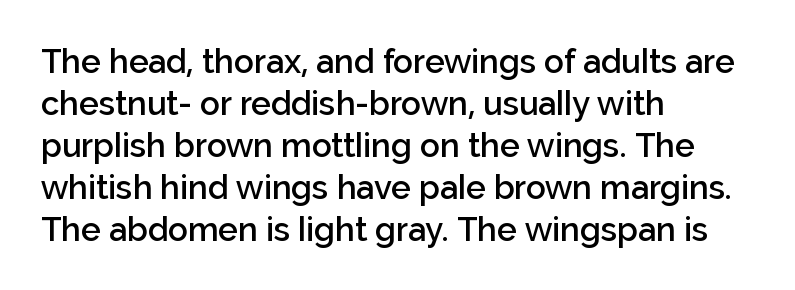
The font family rendered here belongs to the sans-serif group. If you measured baseline to baseline, you'd find a middling distance. The paragraph has a hard left edge and a soft right edge. Only glyphs here, with clear space below each row. Short note: letters normally spaced.
